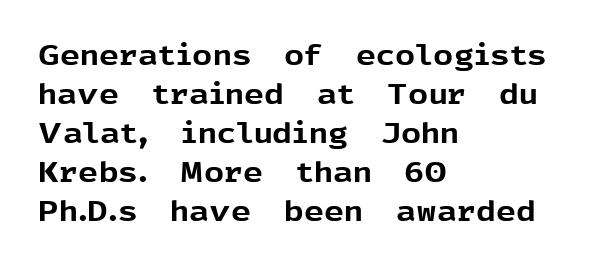
The image shows 28 px bold sans-serif type, upright; set left-aligned, normal line spacing (1.39x), normal letter spacing, not underlined; a medium x-height.
